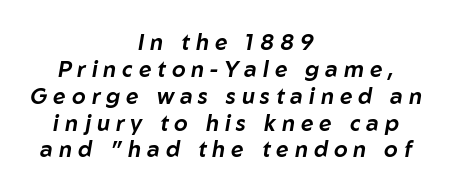
{"italic": "yes", "lean": "right", "slant_degrees": 10, "underline": "no", "align": "center", "line_spacing_ratio": 1.22, "letter_spacing": "wide", "letter_spacing_em": 0.27, "glyph_px": 22}
